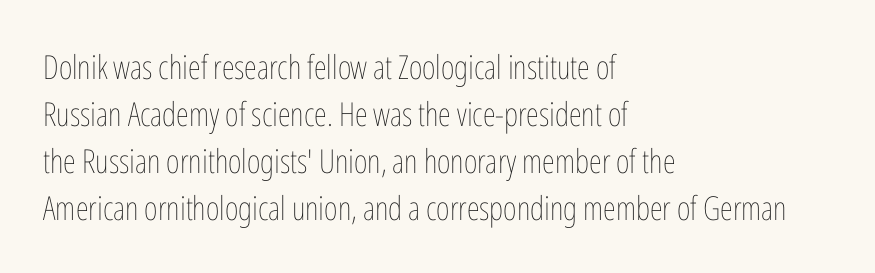
Q: Is the text bold? A: No.
Q: Is the text italic (slanted)? A: No, it is upright.
Q: Is the text underlined? A: No.
Q: How is the paragraph aligned? A: Left-aligned.
Q: Is the spacing between letters normal or unusually wide? A: Normal.
Q: Is the spacing between lines tight, normal or loose? A: Normal.
Q: Width (condensed, normal, or wide)? A: Condensed.
Q: Stroke contrast? A: Low.
Q: x-height? A: Medium.
Q: Monospaced? A: No.
